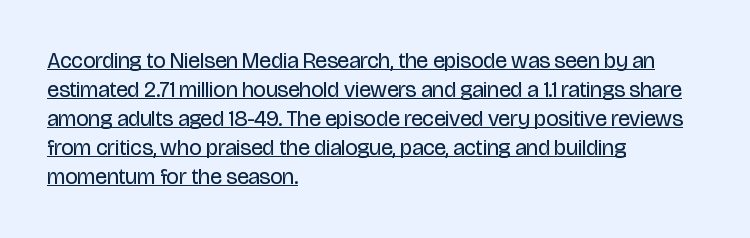
The image shows 22 px text type, upright; set left-aligned, normal line spacing (1.32x), normal letter spacing, underlined.
